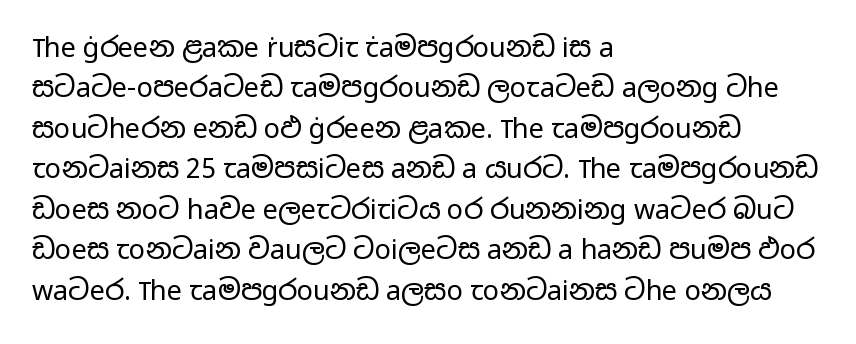
{"italic": "no", "bold": "no", "underline": "no", "align": "left", "line_spacing": "normal", "line_spacing_ratio": 1.5, "letter_spacing": "normal", "letter_spacing_em": 0.0, "glyph_px": 27}
